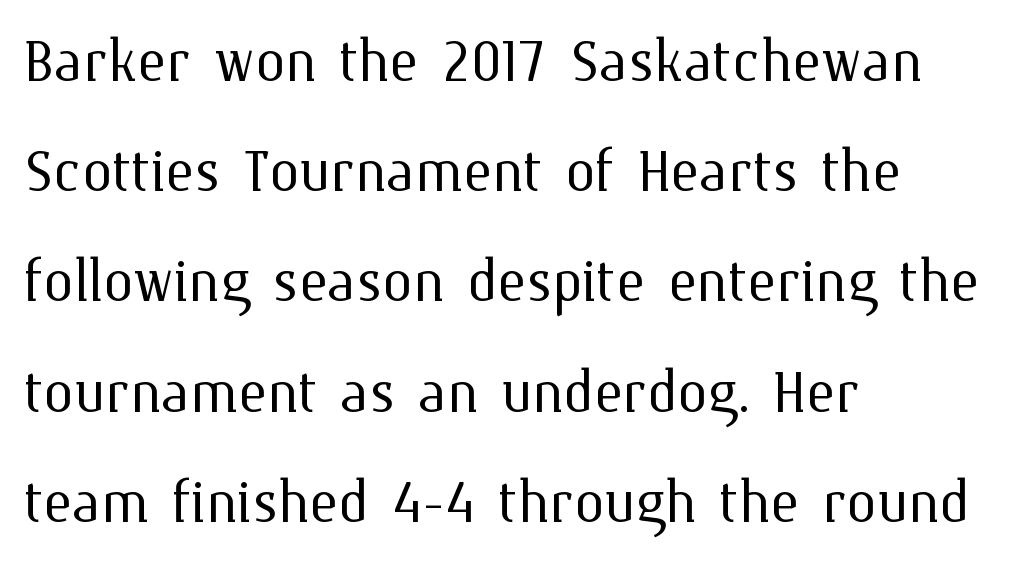
The image shows 76 px light type, upright; set left-aligned, normal line spacing (1.45x), normal letter spacing, not underlined; medium stroke contrast and a medium x-height.
